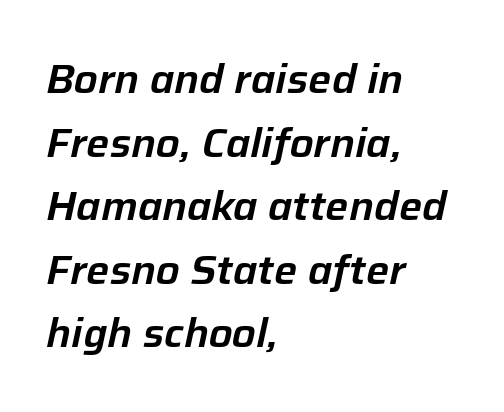
{"italic": "yes", "lean": "right", "slant_degrees": 12, "width": "normal", "stroke_contrast": "low", "x_height": "medium", "monospaced": "no", "underline": "no", "align": "left", "line_spacing": "normal", "line_spacing_ratio": 1.55, "letter_spacing": "normal", "letter_spacing_em": 0.0, "glyph_px": 41}
